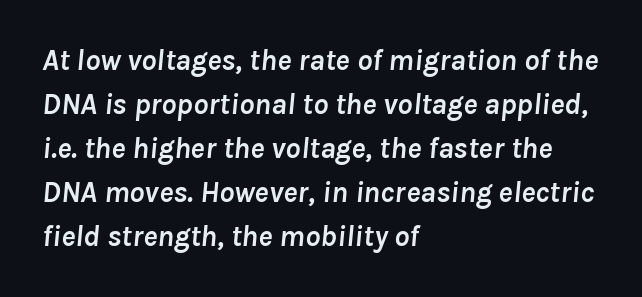
The compositor pushed each line to the left boundary. Students, this is bold: see how much ink each stroke carries. Designer's note — italics engaged. Tracking value appears to be zero — textbook default spacing. Reading down the column, the eye jumps a familiar distance to each next line.
